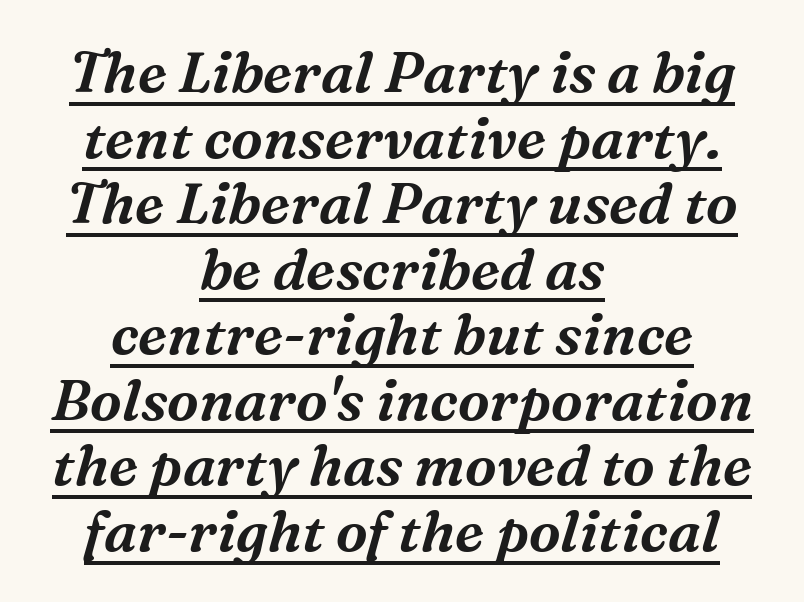
The image shows 57 px serif type, italic (leaning right); set centered, tight line spacing (1.15x), normal letter spacing, underlined; medium stroke contrast and a medium x-height.
